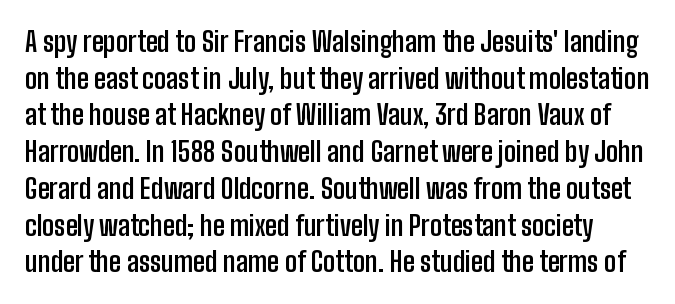
Q: Is the text bold? A: Yes.
Q: Is the text italic (slanted)? A: No, it is upright.
Q: Is the text underlined? A: No.
Q: Is the spacing between letters normal or unusually wide? A: Normal.
Q: Is the spacing between lines tight, normal or loose? A: Normal.
